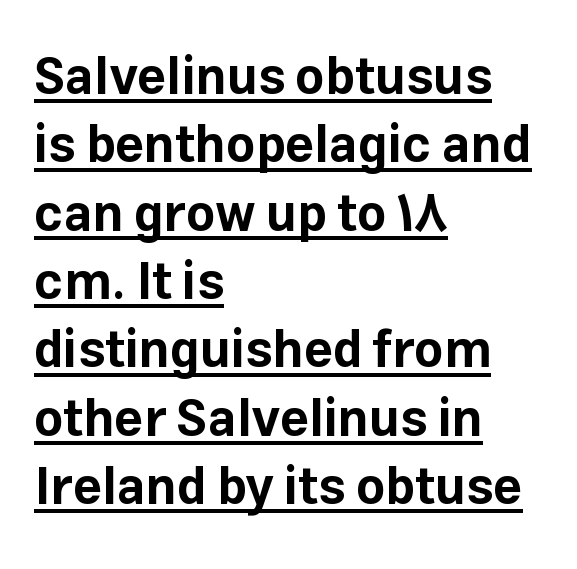
{"serif": "no", "italic": "no", "bold": "yes", "weight": "bold", "width": "normal", "stroke_contrast": "low", "x_height": "medium", "monospaced": "no", "underline": "yes", "align": "left", "line_spacing": "normal", "line_spacing_ratio": 1.34, "letter_spacing": "normal", "letter_spacing_em": 0.0, "glyph_px": 51}
